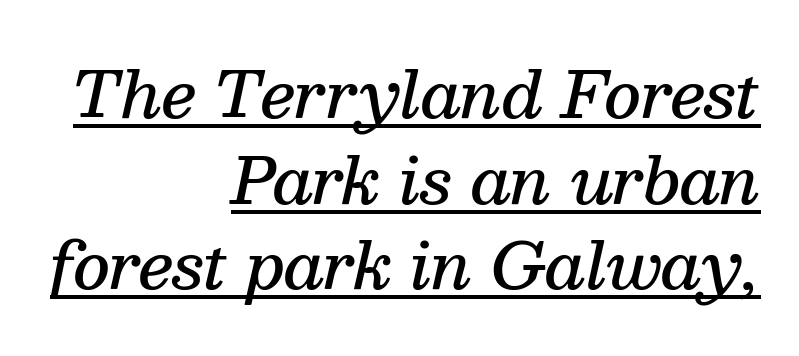
The face used here appears with an underline applied. This is the in-between weight designers call semibold or demi. Honestly, the letter spacing is just normal — you wouldn't notice it. Yep, those are serifs on the letters. The rag falls on the left side of this text block.
